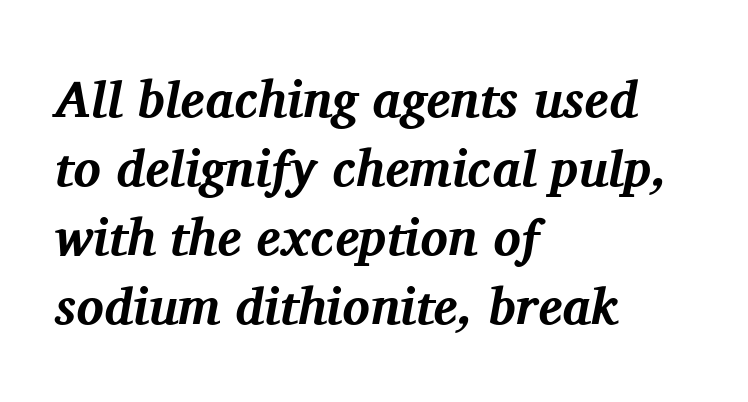
Q: Is the text bold? A: Yes.
Q: Is the text italic (slanted)? A: Yes, it leans right by about 11 degrees.
Q: Is the typeface a serif or a sans-serif typeface? A: Serif.
Q: Is the text underlined? A: No.
Q: How is the paragraph aligned? A: Left-aligned.
Q: Is the spacing between letters normal or unusually wide? A: Normal.
Q: Is the spacing between lines tight, normal or loose? A: Normal.
Q: Width (condensed, normal, or wide)? A: Normal.
Q: Stroke contrast? A: Medium.
Q: x-height? A: Medium.
Q: Monospaced? A: No.
